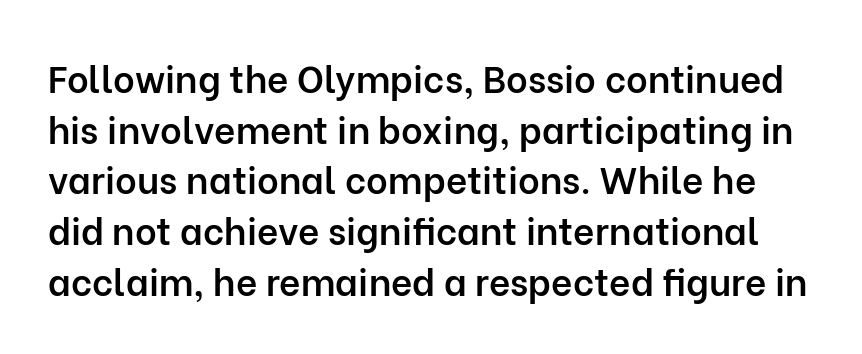
{"serif": "no", "italic": "no", "bold": "semi", "weight": "semibold", "width": "normal", "stroke_contrast": "low", "x_height": "medium", "monospaced": "no", "underline": "no", "line_spacing": "normal", "line_spacing_ratio": 1.37, "letter_spacing": "normal", "letter_spacing_em": 0.0, "glyph_px": 37}
